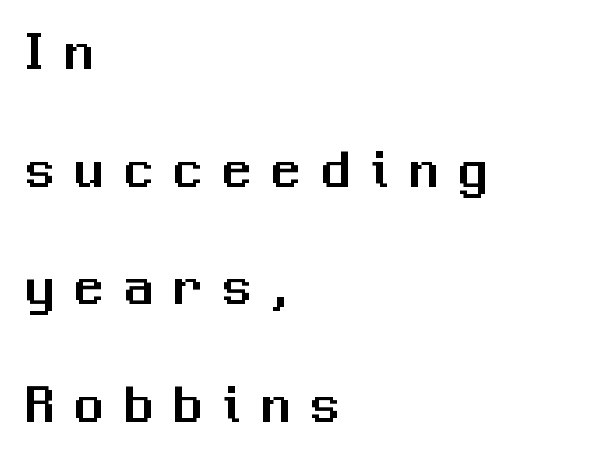
{"serif": "no", "italic": "no", "width": "normal", "stroke_contrast": "medium", "x_height": "medium", "monospaced": "no", "underline": "no", "align": "left", "line_spacing": "loose", "line_spacing_ratio": 2.1, "letter_spacing": "wide", "letter_spacing_em": 0.38, "glyph_px": 56}
